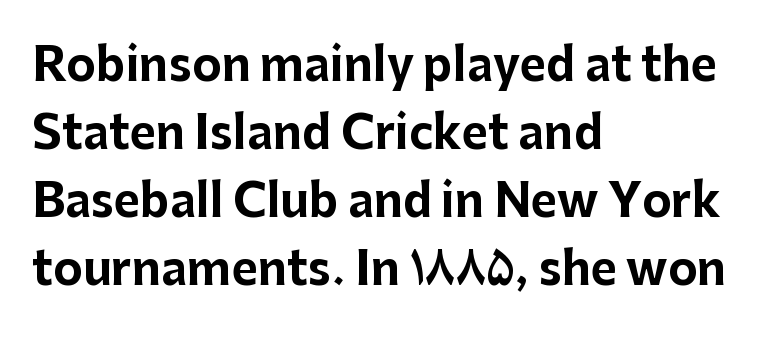
The image shows 45 px bold sans-serif type, upright; set left-aligned, normal line spacing (1.51x), normal letter spacing, not underlined; low stroke contrast and a medium x-height.
